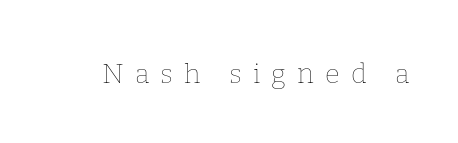
{"italic": "no", "bold": "no", "underline": "no", "letter_spacing": "wide", "letter_spacing_em": 0.41, "glyph_px": 27}
